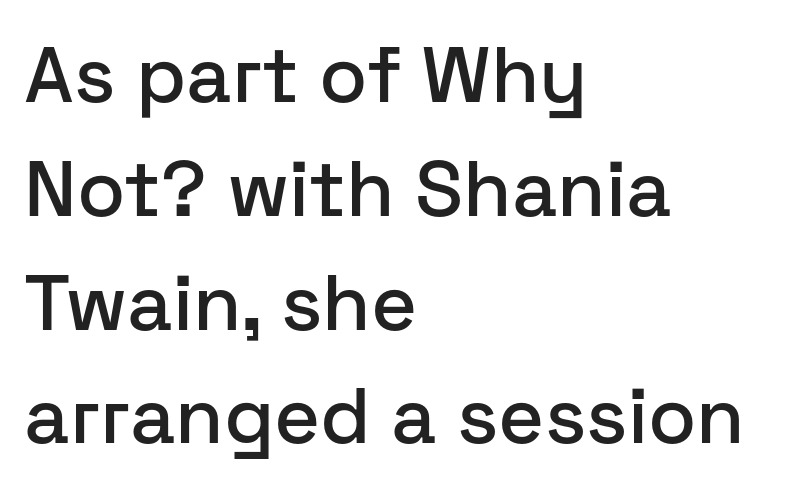
Q: Is the text italic (slanted)? A: No, it is upright.
Q: Is the typeface a serif or a sans-serif typeface? A: Sans-serif.
Q: Is the text underlined? A: No.
Q: How is the paragraph aligned? A: Left-aligned.
Q: Is the spacing between letters normal or unusually wide? A: Normal.
Q: Is the spacing between lines tight, normal or loose? A: Normal.
Q: Width (condensed, normal, or wide)? A: Normal.
Q: Stroke contrast? A: Low.
Q: x-height? A: Medium.
Q: Monospaced? A: No.
